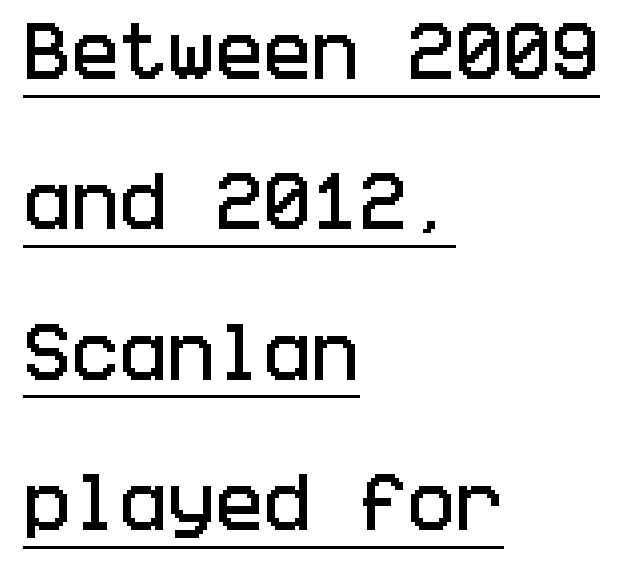
The image shows 64 px condensed sans-serif type, upright; set left-aligned, loose line spacing (2.35x), normal letter spacing, underlined; low stroke contrast and a large x-height.
